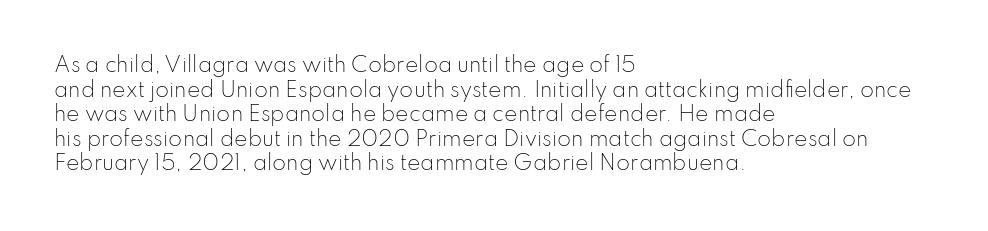
Casual observation: everything's shoved over to the left. This is not heavy type; no bold has been used. Italic? Not at all — the glyphs are vertical. The space beneath each line is pristine and unruled. No extra tracking has been applied to these lines.
